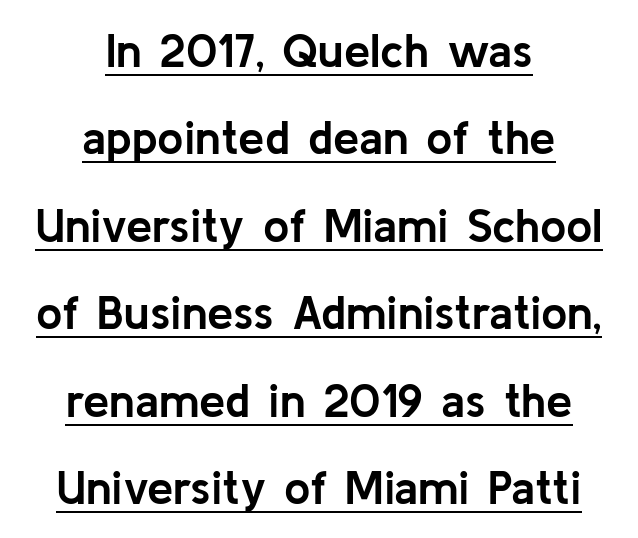
{"serif": "no", "italic": "no", "bold": "yes", "weight": "semibold", "width": "normal", "stroke_contrast": "low", "x_height": "medium", "monospaced": "no", "underline": "yes", "align": "center", "line_spacing_ratio": 1.86, "letter_spacing": "normal", "letter_spacing_em": 0.0, "glyph_px": 47}
